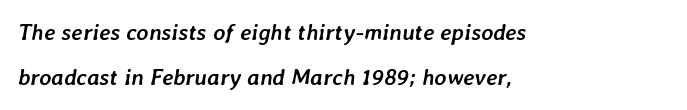
Q: Is the text bold? A: Yes.
Q: Is the text italic (slanted)? A: Yes, it leans right by about 7 degrees.
Q: Is the text underlined? A: No.
Q: How is the paragraph aligned? A: Left-aligned.
Q: Is the spacing between letters normal or unusually wide? A: Normal.
Q: Is the spacing between lines tight, normal or loose? A: Loose.
